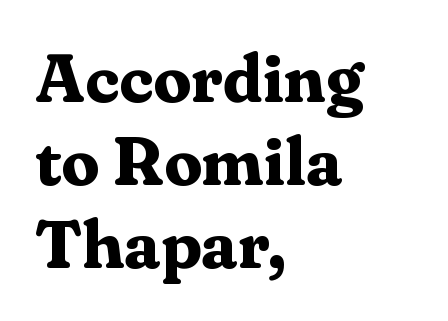
The image shows 68 px bold serif type, upright; set left-aligned, line spacing 1.22x, normal letter spacing, not underlined; medium stroke contrast and a medium x-height.
